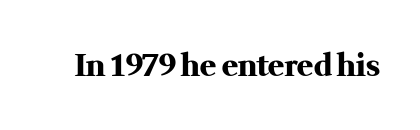
Q: Is the text bold? A: Yes.
Q: Is the text italic (slanted)? A: No, it is upright.
Q: Is the typeface a serif or a sans-serif typeface? A: Serif.
Q: Is the text underlined? A: No.
Q: Is the spacing between letters normal or unusually wide? A: Normal.
Q: Width (condensed, normal, or wide)? A: Normal.
Q: Stroke contrast? A: Medium.
Q: x-height? A: Medium.
Q: Monospaced? A: No.
